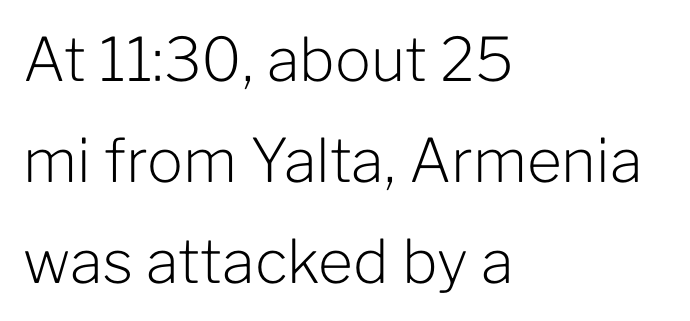
{"serif": "no", "italic": "no", "bold": "no", "weight": "light", "width": "normal", "stroke_contrast": "low", "x_height": "medium", "monospaced": "no", "underline": "no", "align": "left", "line_spacing": "normal", "line_spacing_ratio": 1.68, "letter_spacing": "normal", "letter_spacing_em": 0.0, "glyph_px": 60}
